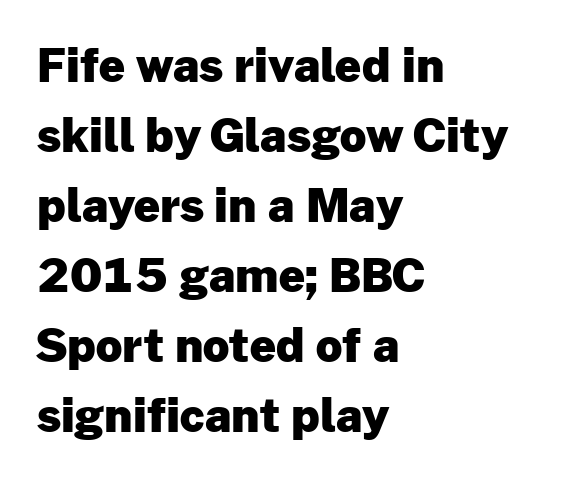
The image shows 46 px heavy sans-serif type, upright; set left-aligned, normal line spacing (1.52x), normal letter spacing, not underlined; low stroke contrast and a medium x-height.
